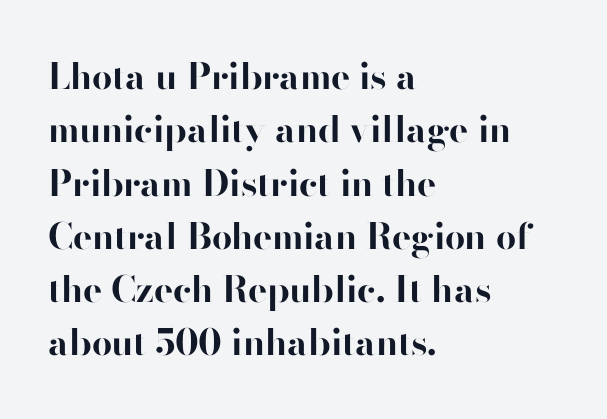
The image shows 36 px bold sans-serif type, upright; set left-aligned, normal line spacing (1.48x), normal letter spacing, not underlined; high stroke contrast and a small x-height.
